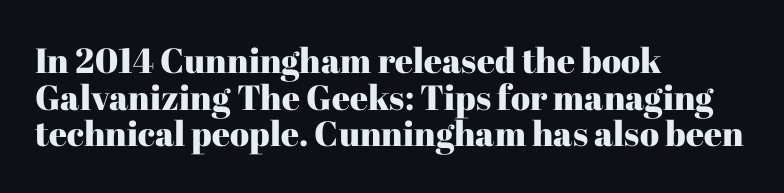
You could call the tracking neutral — neither tight nor loose. This sample has the flowing, uneven cadence of proportional lettering. The space beneath each line is pristine and unruled. Look at the bottom of the vertical strokes: they flare into serifs here. Posture: vertical.
